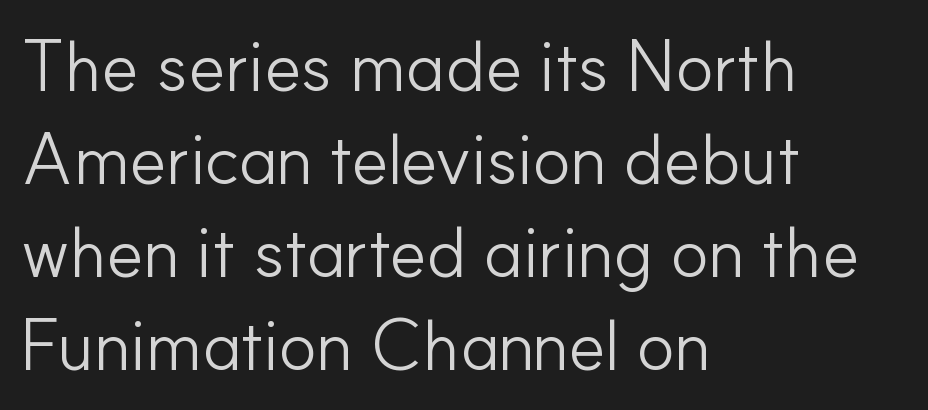
Regular leading. Bare-footed words on every line. The typeface chosen for these lines omits serifs. Spacing verdict: proportional, widths tailored to each character. It's the straight-up-and-down kind of type.
